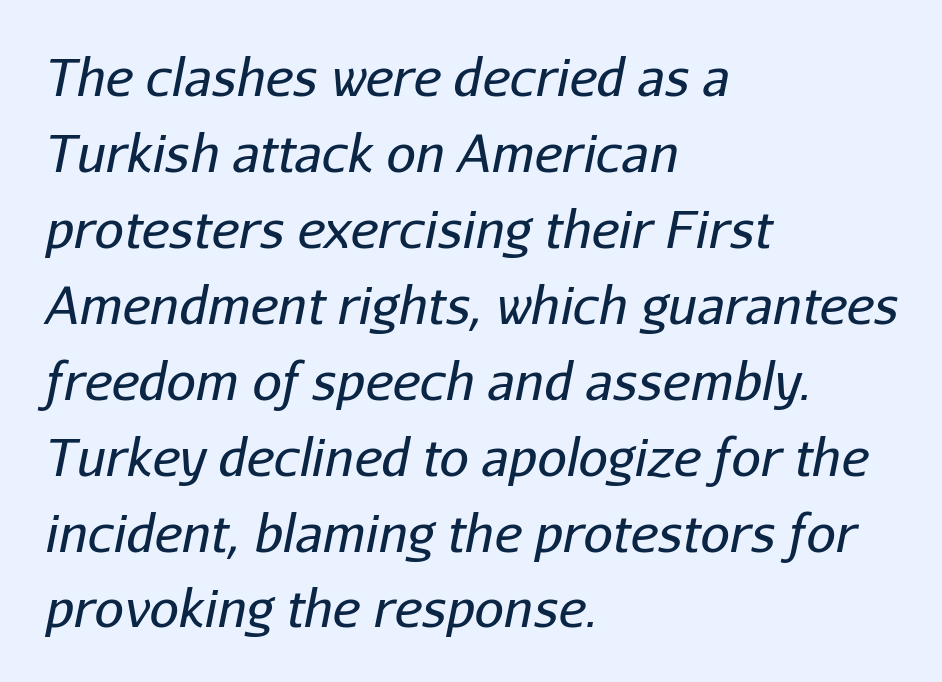
This sample has the flowing, uneven cadence of proportional lettering. The typeface has the unassuming heft of standard copy or less. Every row of glyphs begins at an identical x-position on the left. Reading down the column, the eye jumps a familiar distance to each next line. The glyphs are unaccompanied by any horizontal stroke below them. It's the slanting kind of type.
